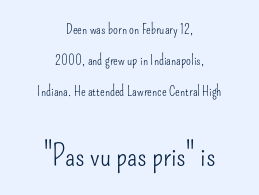
{"serif": "no", "italic": "no", "bold": "no", "weight": "light", "width": "condensed", "stroke_contrast": "low", "x_height": "small", "monospaced": "no", "underline": "no", "align": "center", "line_spacing": "loose", "line_spacing_ratio": 2.22, "letter_spacing": "normal", "letter_spacing_em": 0.0, "larger_block": "second", "size_ratio": 2.14, "glyph_px": 30}
